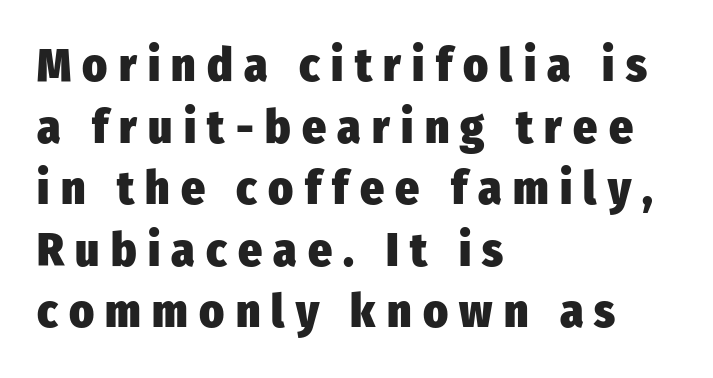
Q: Is the text bold? A: Yes.
Q: Is the text italic (slanted)? A: No, it is upright.
Q: Is the typeface a serif or a sans-serif typeface? A: Sans-serif.
Q: Is the text underlined? A: No.
Q: How is the paragraph aligned? A: Left-aligned.
Q: Is the spacing between letters normal or unusually wide? A: Unusually wide.
Q: Is the spacing between lines tight, normal or loose? A: Normal.
Q: Width (condensed, normal, or wide)? A: Condensed.
Q: Stroke contrast? A: Low.
Q: x-height? A: Medium.
Q: Monospaced? A: No.
